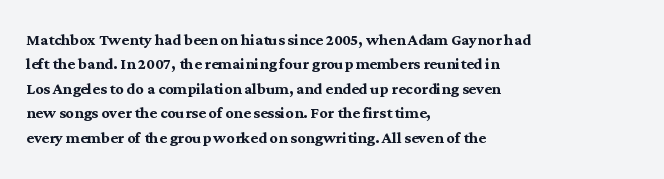
The image shows 20 px bold type, upright; set left-aligned, line spacing 1.22x, normal letter spacing, not underlined.
